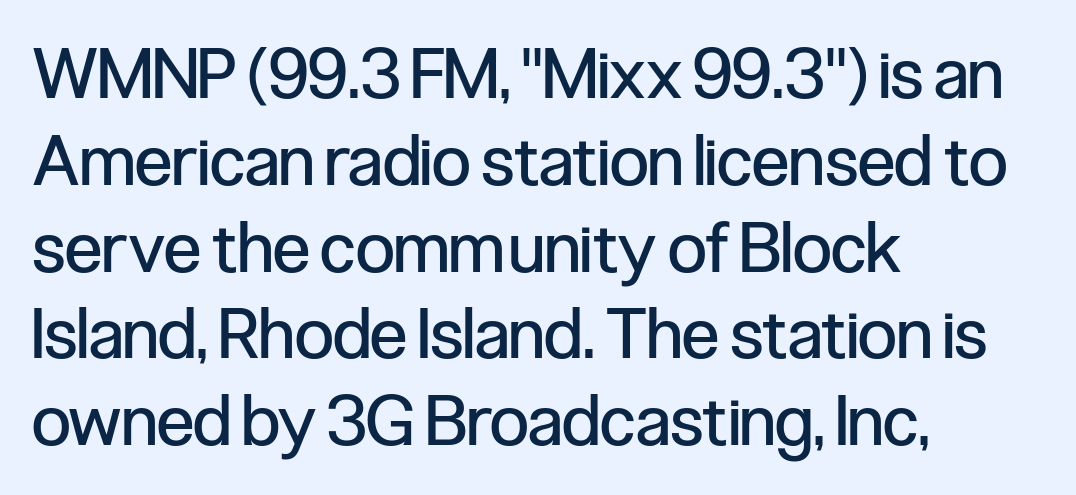
{"serif": "no", "italic": "no", "bold": "no", "weight": "regular", "width": "condensed", "stroke_contrast": "low", "x_height": "medium", "monospaced": "no", "underline": "no", "align": "left", "line_spacing_ratio": 1.24, "letter_spacing": "normal", "letter_spacing_em": 0.0, "glyph_px": 70}
